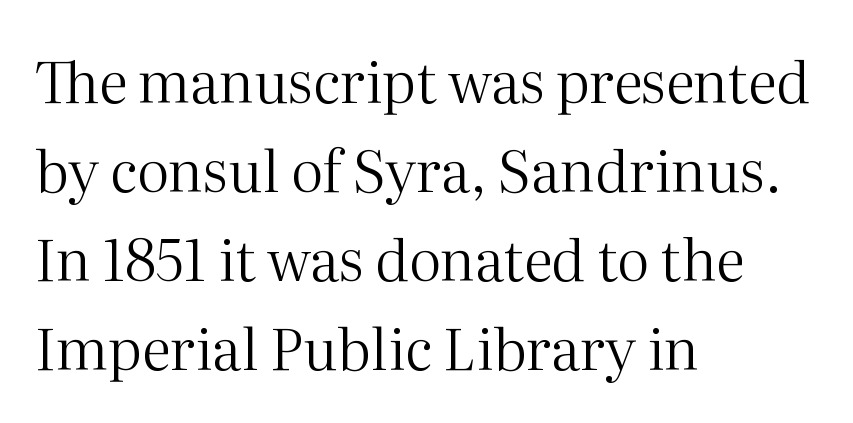
{"serif": "yes", "italic": "no", "bold": "no", "weight": "regular", "width": "normal", "stroke_contrast": "medium", "x_height": "medium", "monospaced": "no", "underline": "no", "align": "left", "line_spacing": "normal", "line_spacing_ratio": 1.56, "letter_spacing": "normal", "letter_spacing_em": 0.0, "glyph_px": 57}
